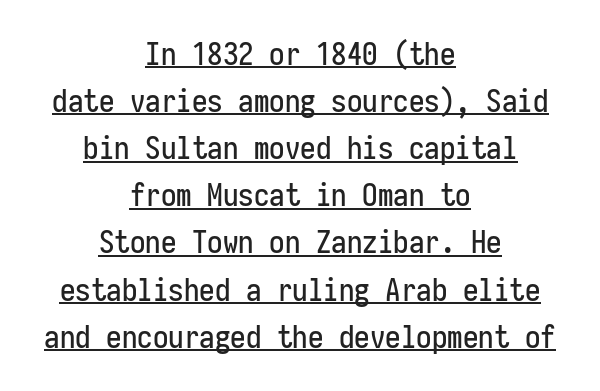
Spacing verdict: monospaced, one width for all characters. Honestly, the row spacing looks completely unremarkable. The specimen includes a rule beneath the text block's lines. Tracking value appears to be zero — textbook default spacing.
